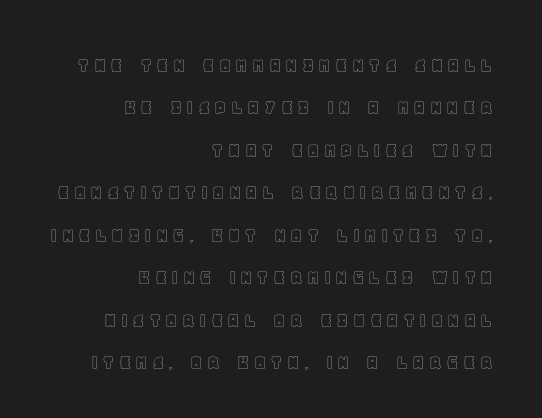
{"italic": "no", "underline": "no", "align": "right", "line_spacing": "loose", "line_spacing_ratio": 1.93, "glyph_px": 22}
